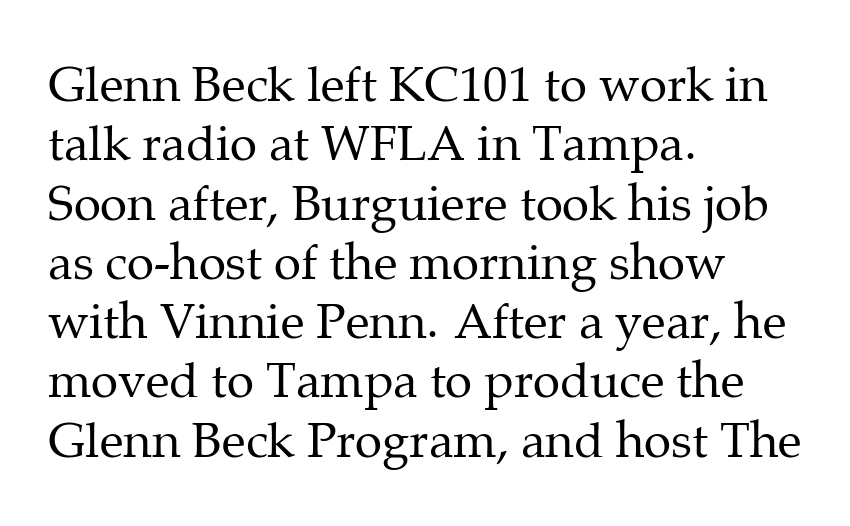
The image shows 49 px regular-weight serif type, upright; set left-aligned, line spacing 1.21x, normal letter spacing, not underlined; medium stroke contrast and a medium x-height.
